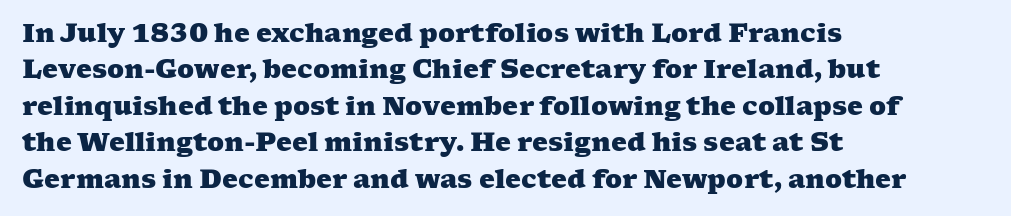
Compared with typical paragraphs, the rows here are spaced about the same. Weight check: bold — yes, fully. Caption: multi-line text, flush left, ragged right. The face used here is rendered with its standard letterfit. The strip under each line holds only bare page.
